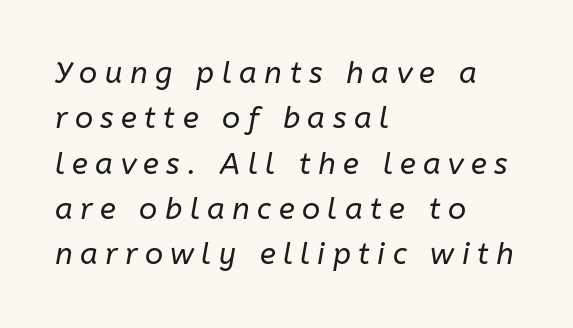
The specimen omits any rule beneath the text block's lines. These lines sit exactly where default settings would place them. Note the varied advance widths — an 'i' is clearly narrower than an 'm'. No heavy texture on the line: the type isn't bold. Left-aligned paragraph, ragged on the right. Designer's note — italics engaged.
